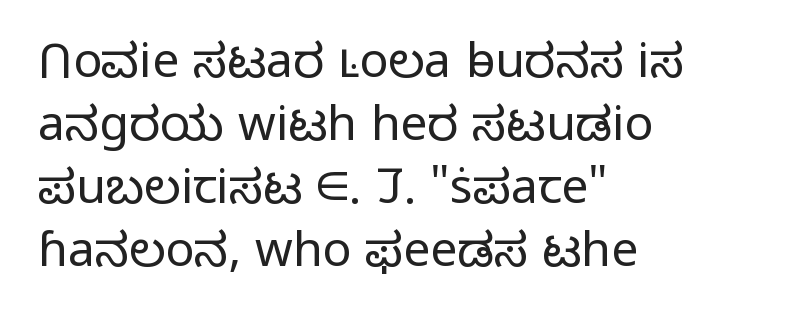
The image shows 48 px light sans-serif type, upright; set left-aligned, normal line spacing (1.31x), normal letter spacing, not underlined; low stroke contrast and a medium x-height.
